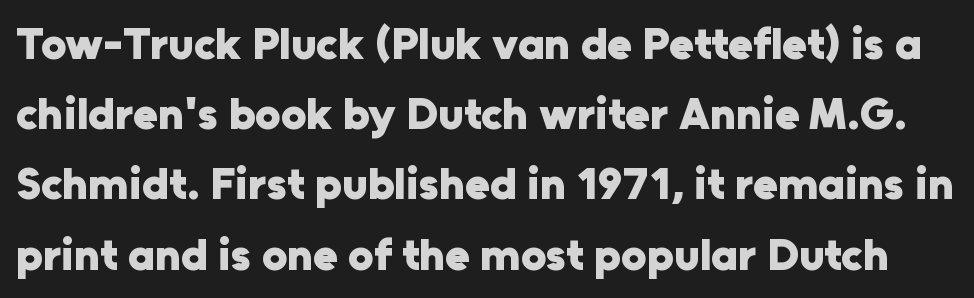
This sample uses a sans-serif face. Posture: upright roman. Beneath every word, the page is bare. Is there much room between lines? A standard amount, neither cramped nor airy. The characters look thick and weighty, a clear bold.
